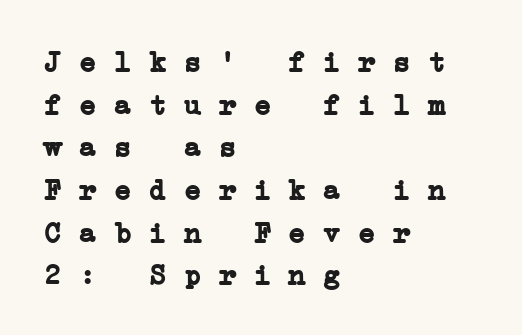
The image shows 29 px semibold, wide serif type, monospaced; set left-aligned, normal line spacing (1.47x), normal letter spacing, not underlined; low stroke contrast and a medium x-height.
